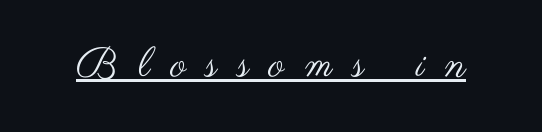
Emphasis is given by a line drawn under the lettering. These lines are rendered in a variable-pitch font. Someone cranked the tracking dial way up on this one. Observe the absence of serifs on each vertical stroke in this sample.
